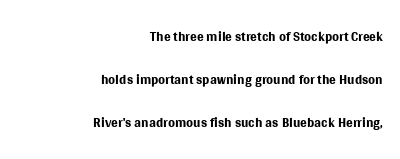
Plain, unruled lines of type. A typesetter would mark this as roman, not italic. Ink coverage per letter is moderate at most. The horizontal fit of the characters is conventional and even. The block of text is sparse from top to bottom, with ample space between rows. The paragraph shown leans on its right margin.
